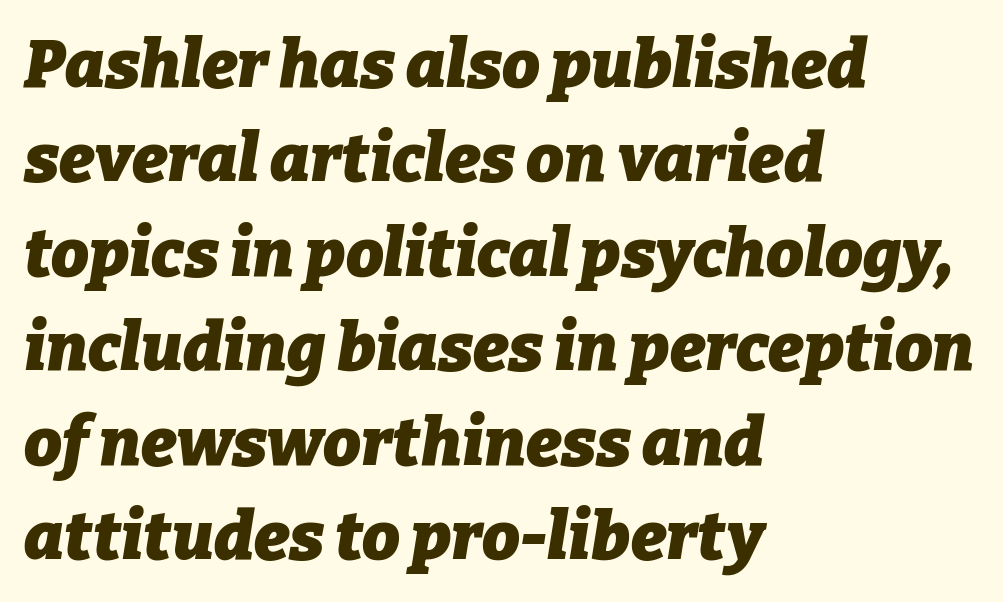
The space directly below the letters is spotless. Between one letter and the next there's only the usual sliver of space. Successive baselines arrive at the customary interval. This sample has the flowing, uneven cadence of proportional lettering. Left-aligned paragraph, ragged on the right.
